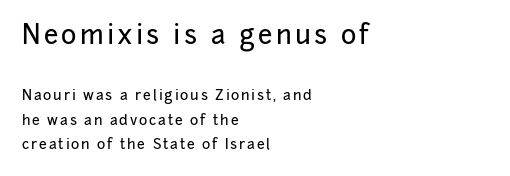
{"italic": "no", "underline": "no", "align": "left", "line_spacing_ratio": 1.75, "larger_block": "first", "size_ratio": 1.86, "glyph_px": 26}
